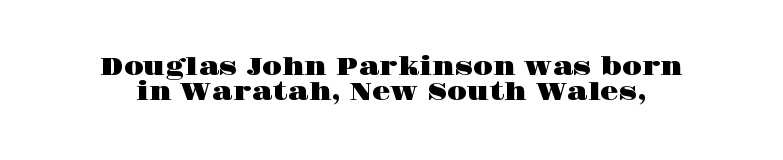
The image shows 24 px text type, upright; set tight line spacing (1.03x), normal letter spacing, not underlined.
